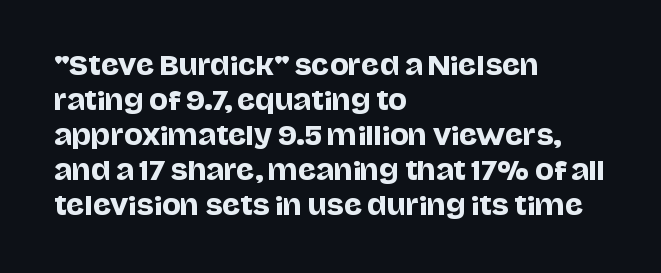
Q: Is the text italic (slanted)? A: No, it is upright.
Q: Is the text underlined? A: No.
Q: How is the paragraph aligned? A: Left-aligned.
Q: Is the spacing between letters normal or unusually wide? A: Normal.
Q: Is the spacing between lines tight, normal or loose? A: Normal.
